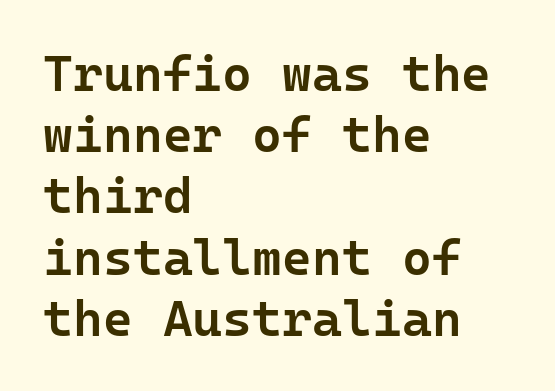
{"serif": "no", "italic": "no", "bold": "semi", "weight": "semibold", "width": "normal", "stroke_contrast": "low", "x_height": "medium", "underline": "no", "align": "left", "line_spacing_ratio": 1.2, "letter_spacing": "normal", "letter_spacing_em": 0.0, "glyph_px": 51}
